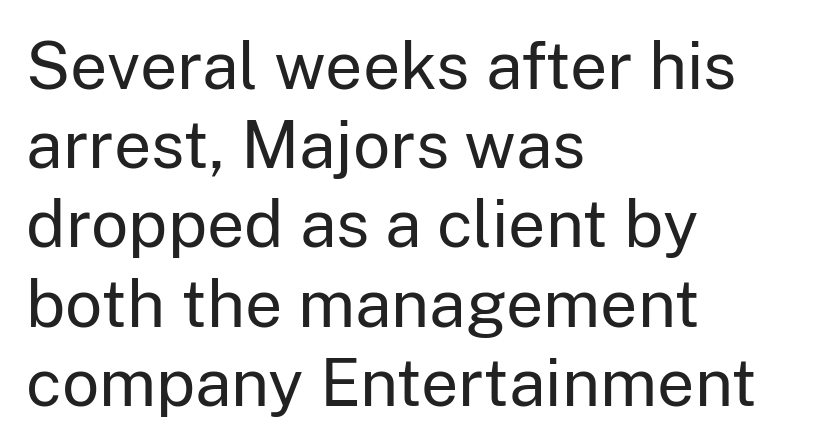
Visually the block forms a straight wall on the left and a jagged coastline on the right. Is this a heavy cut? Hardly; it is regular or lighter. The space directly below the letters is spotless. No italicization has been applied; the sample stays upright.
